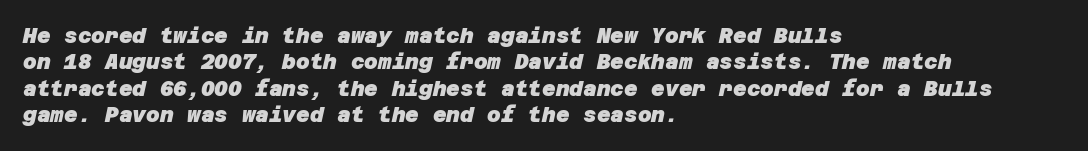
Q: Is the text bold? A: Yes.
Q: Is the text underlined? A: No.
Q: How is the paragraph aligned? A: Left-aligned.
Q: Is the spacing between letters normal or unusually wide? A: Normal.
Q: Is the spacing between lines tight, normal or loose? A: Normal.
